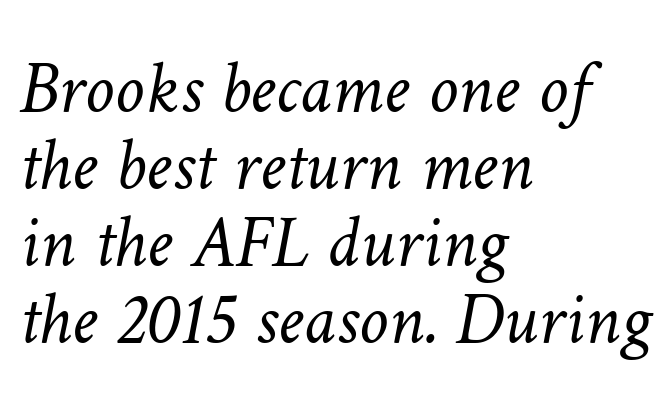
Is this a heavy cut? Hardly; it is regular or lighter. Notice how descenders almost collide with the ascenders below — that's tight leading. Standard letterfit; no display-style spreading of the glyphs. Character widths vary here, with narrow letters taking less room than wide ones. Rule under the text: the space is simply empty.
